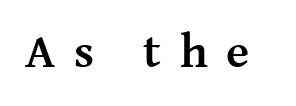
The image shows 48 px semibold serif type, upright; set unusually wide letter spacing (+0.39 em), not underlined; medium stroke contrast and a medium x-height.
